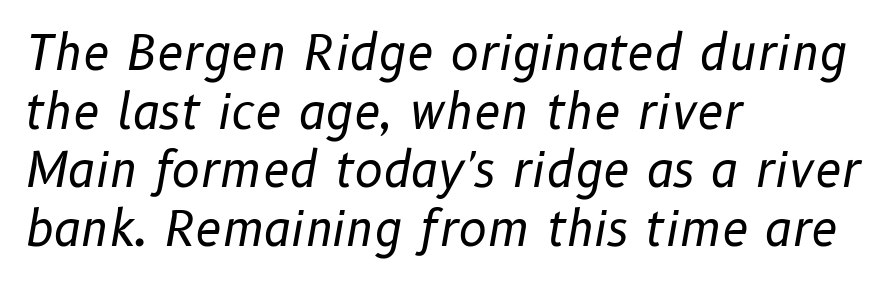
The image shows 48 px regular-weight type, italic (leaning right); set left-aligned, line spacing 1.22x, normal letter spacing, not underlined; low stroke contrast and a medium x-height.
